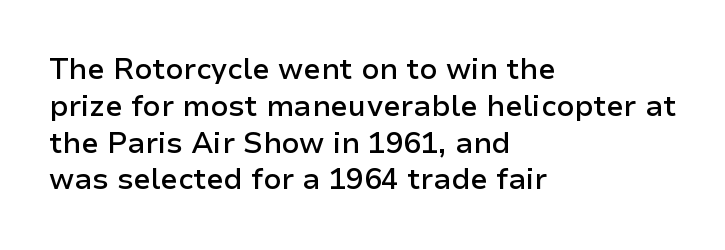
The glyphs are unaccompanied by any horizontal stroke below them. Short and long lines alike share a common starting point at left. Nothing sits at the stroke ends, so this counts as sans-serif. The letters sit at their default tracking, neither squeezed nor spread. The axis of the letterforms is exactly vertical.
